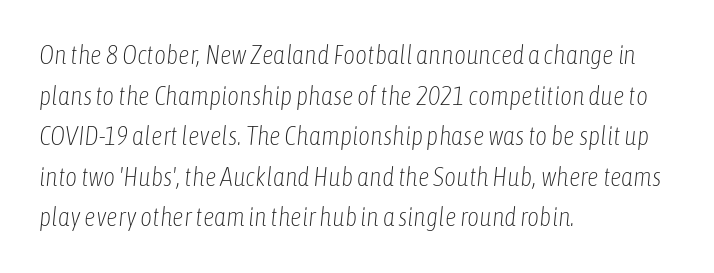
{"italic": "yes", "lean": "right", "slant_degrees": 6, "bold": "no", "underline": "no", "align": "left", "line_spacing": "normal", "line_spacing_ratio": 1.56, "letter_spacing": "normal", "letter_spacing_em": 0.0, "glyph_px": 26}
